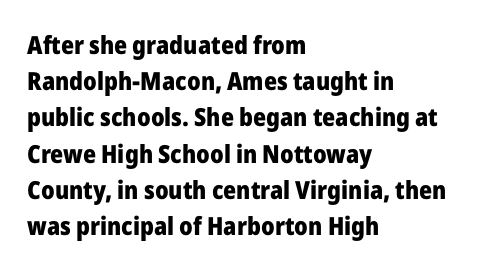
Q: Is the text bold? A: Yes.
Q: Is the text italic (slanted)? A: No, it is upright.
Q: Is the text underlined? A: No.
Q: How is the paragraph aligned? A: Left-aligned.
Q: Is the spacing between letters normal or unusually wide? A: Normal.
Q: Is the spacing between lines tight, normal or loose? A: Normal.
